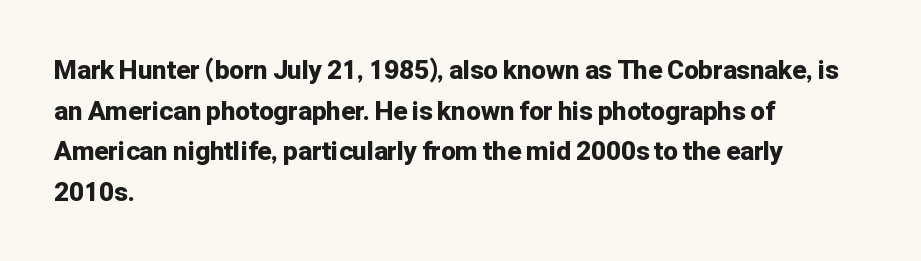
The image shows 26 px bold type, upright; set left-aligned, normal line spacing (1.56x), normal letter spacing, not underlined.
